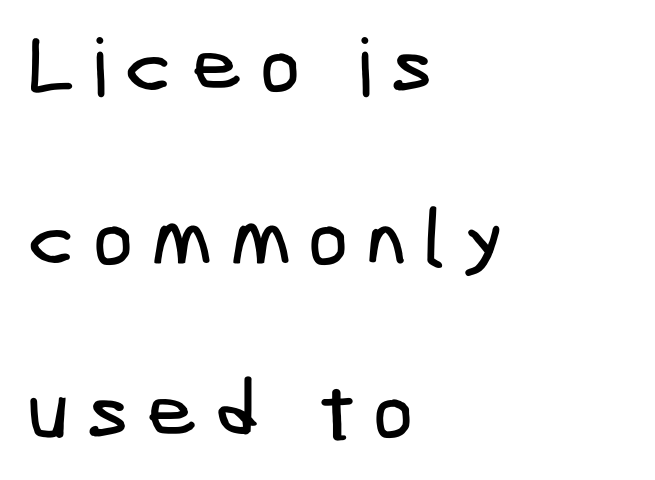
Q: Is the typeface a serif or a sans-serif typeface? A: Sans-serif.
Q: Is the text underlined? A: No.
Q: How is the paragraph aligned? A: Left-aligned.
Q: Is the spacing between letters normal or unusually wide? A: Unusually wide.
Q: Is the spacing between lines tight, normal or loose? A: Loose.
Q: Width (condensed, normal, or wide)? A: Condensed.
Q: Stroke contrast? A: Low.
Q: x-height? A: Medium.
